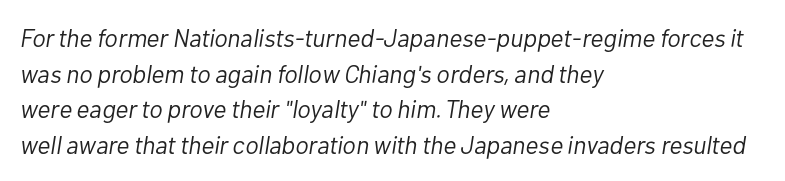
{"italic": "yes", "lean": "right", "slant_degrees": 10, "bold": "no", "underline": "no", "align": "left", "line_spacing": "normal", "line_spacing_ratio": 1.43, "letter_spacing": "normal", "letter_spacing_em": 0.0, "glyph_px": 25}
